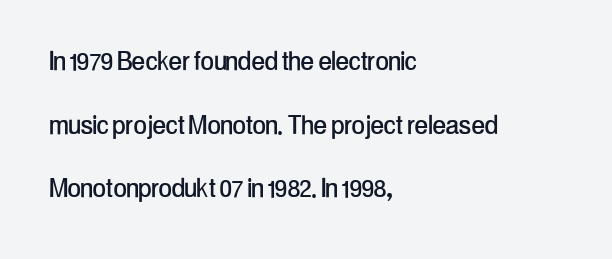
{"serif": "no", "italic": "no", "width": "condensed", "stroke_contrast": "low", "x_height": "medium", "monospaced": "no", "underline": "no", "align": "left", "line_spacing": "loose", "line_spacing_ratio": 1.99, "letter_spacing": "normal", "letter_spacing_em": 0.0, "glyph_px": 32}
